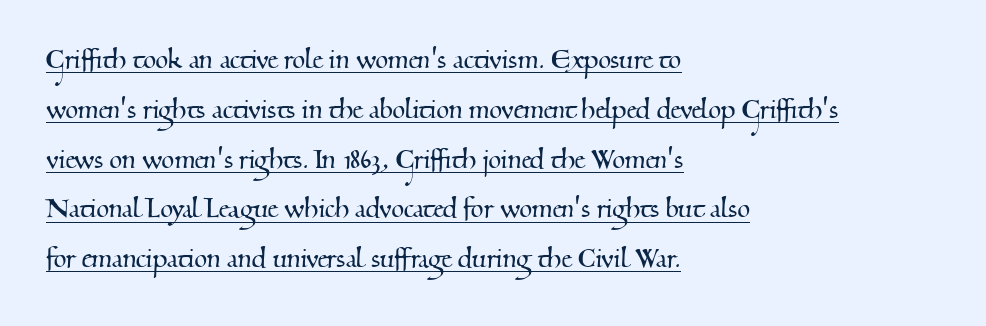
Rows of type keep a routine distance in the vertical direction. The letters carry serifs — small finishing strokes at the ends of their stems. Has an underline been added? It has. You could not count columns in this text — the font is proportionally spaced.
